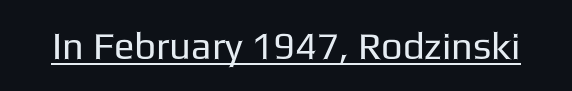
The image shows 38 px regular-weight sans-serif type, upright; set normal letter spacing, underlined; low stroke contrast and a medium x-height.
